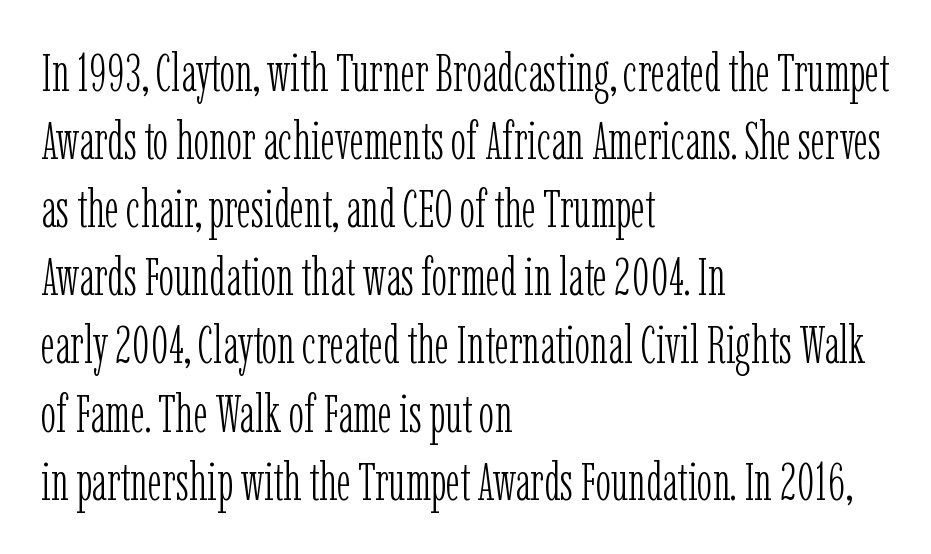
{"serif": "yes", "italic": "no", "bold": "no", "weight": "light", "width": "condensed", "stroke_contrast": "low", "x_height": "medium", "monospaced": "no", "underline": "no", "align": "left", "line_spacing": "normal", "line_spacing_ratio": 1.31, "letter_spacing": "normal", "letter_spacing_em": 0.0, "glyph_px": 52}
